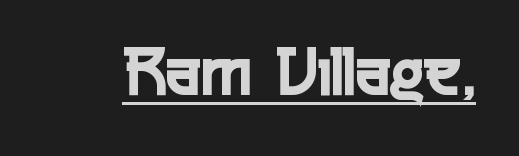
Is there any slant? The stems are plumb. In designer terms, the underline attribute is active on this setting. Serifs: no, the terminals of the letterforms are clean. These lines are rendered in a variable-pitch font. Short note: letters normally spaced.
